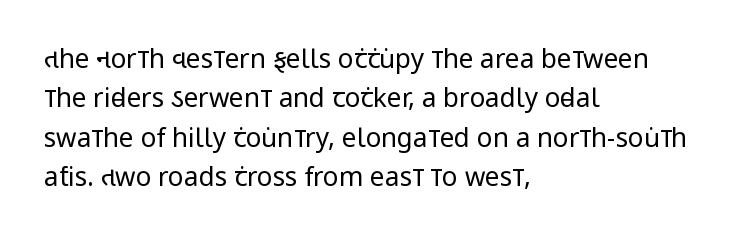
{"italic": "no", "bold": "no", "underline": "no", "align": "left", "line_spacing": "normal", "line_spacing_ratio": 1.51, "letter_spacing": "normal", "letter_spacing_em": 0.0, "glyph_px": 26}
